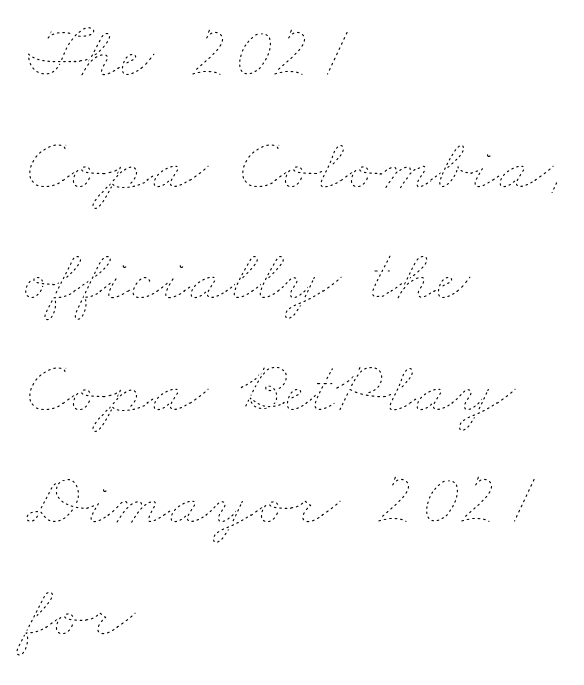
The image shows 75 px thin, wide type; set left-aligned, normal line spacing (1.49x), normal letter spacing, not underlined; low stroke contrast and a small x-height.
